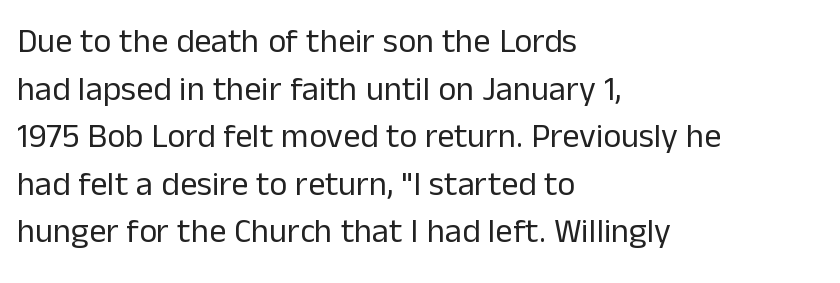
Q: Is the text bold? A: No.
Q: Is the text italic (slanted)? A: No, it is upright.
Q: Is the typeface a serif or a sans-serif typeface? A: Sans-serif.
Q: Is the text underlined? A: No.
Q: How is the paragraph aligned? A: Left-aligned.
Q: Is the spacing between letters normal or unusually wide? A: Normal.
Q: Is the spacing between lines tight, normal or loose? A: Normal.
Q: Width (condensed, normal, or wide)? A: Normal.
Q: Stroke contrast? A: Low.
Q: x-height? A: Medium.
Q: Monospaced? A: No.
